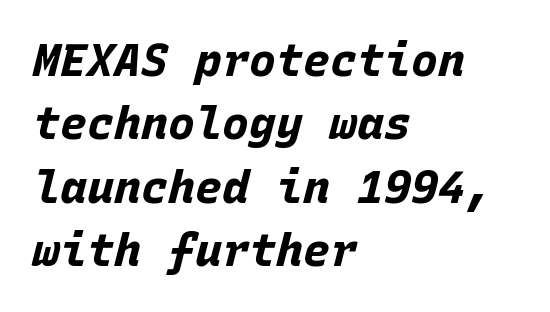
The image shows 45 px bold type, italic (leaning right), monospaced; set left-aligned, normal line spacing (1.41x), normal letter spacing, not underlined; low stroke contrast and a large x-height.
